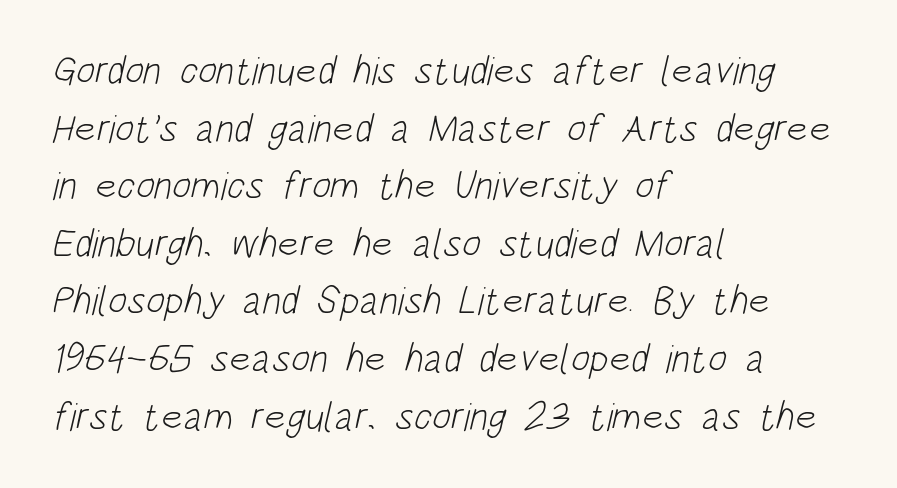
The image shows 40 px light, condensed sans-serif type; set left-aligned, normal line spacing (1.44x), normal letter spacing, not underlined; low stroke contrast and a large x-height.
